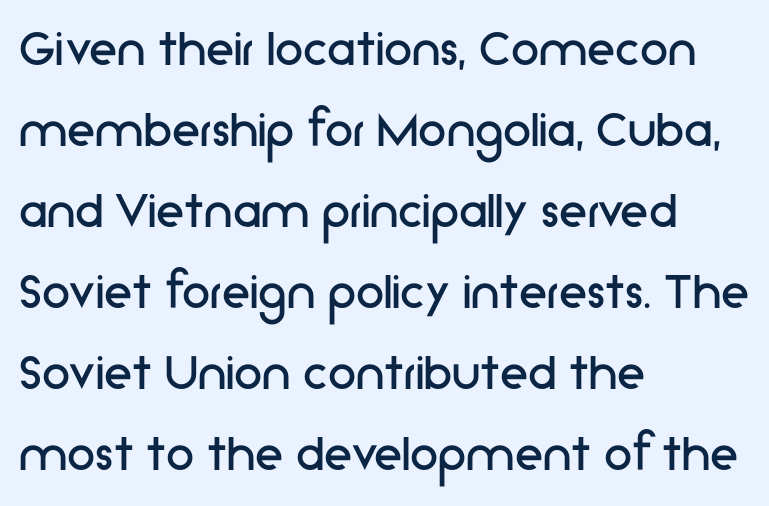
Look at the tracking — it's just the regular setting, nothing added. Rule under the text: the space is simply empty. Weight: regular or lighter. The designer went with a sans here, leaving each stem footless. These lines are set flush left with a ragged right edge.
